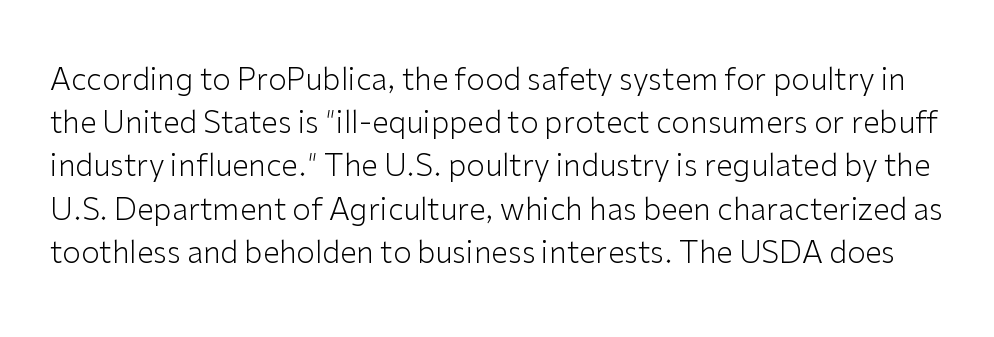
Designer's note — italics off, roman on. Varying glyph widths throughout — classic text-font behaviour. The weight tops out at a normal text grade. Font category for this specimen: sans-serif.
